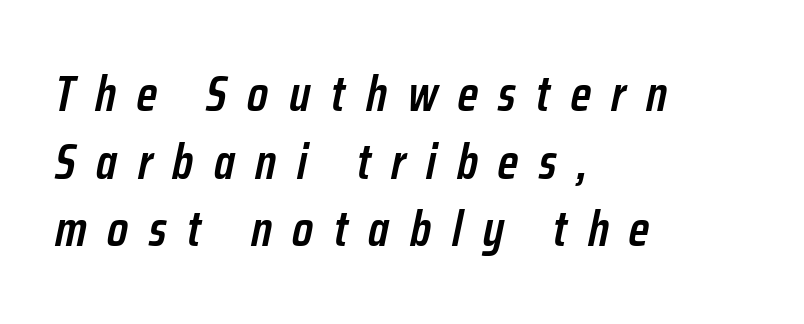
Glance below the letters and you will spot only blank space. Line beginnings align vertically; line endings do not. Each letter keeps its own natural width here, so spacing adapts to shape. The characters look somewhat weighty, a semibold short of true bold. You could only call the tracking loose — the letters float apart. Compared with typical paragraphs, the rows here are spaced about the same.
